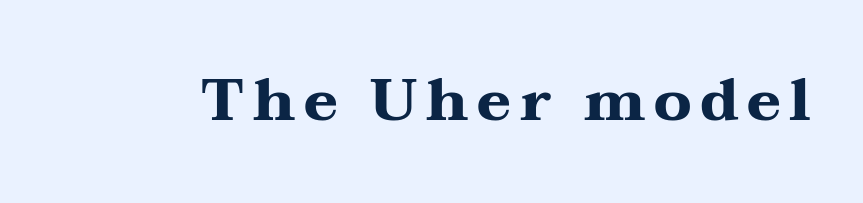
The image shows 58 px heavy, wide serif type, upright; set not underlined; medium stroke contrast and a medium x-height.
